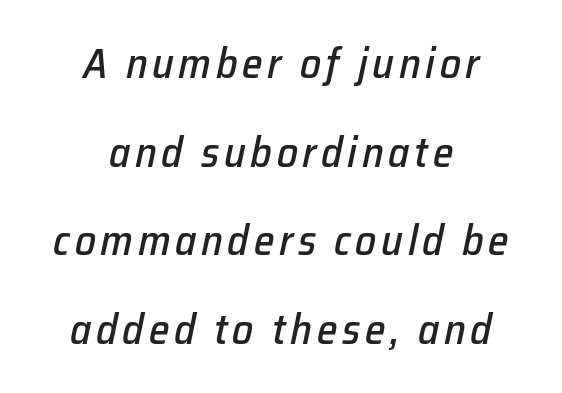
Descenders hang freely into open space. Rendered with sloped, italic letterforms. You could not count columns in this text — the font is proportionally spaced. You could fit nearly another row in the gap between these rows. If you folded the block vertically in half, each line would mirror itself in length.
